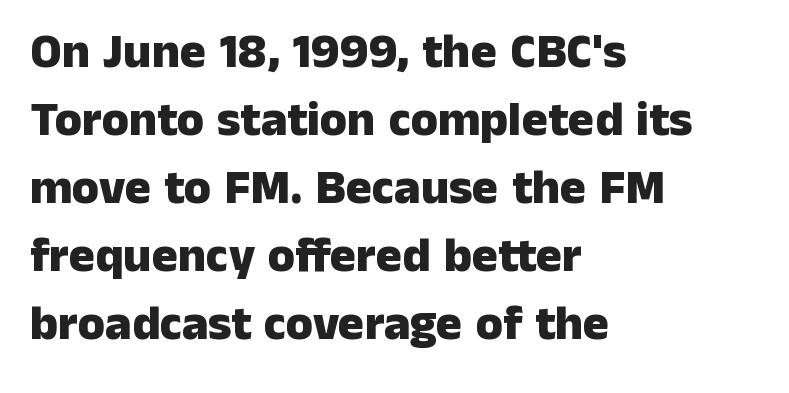
{"serif": "no", "italic": "no", "bold": "yes", "weight": "heavy", "width": "normal", "stroke_contrast": "low", "x_height": "medium", "monospaced": "no", "underline": "no", "align": "left", "line_spacing": "normal", "line_spacing_ratio": 1.39, "letter_spacing": "normal", "letter_spacing_em": 0.0, "glyph_px": 49}
